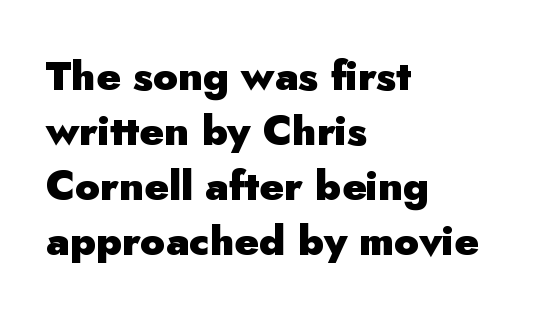
{"serif": "no", "italic": "no", "bold": "yes", "weight": "heavy", "width": "normal", "stroke_contrast": "low", "x_height": "small", "monospaced": "no", "underline": "no", "align": "left", "line_spacing": "normal", "line_spacing_ratio": 1.34, "letter_spacing": "normal", "letter_spacing_em": 0.0, "glyph_px": 41}
